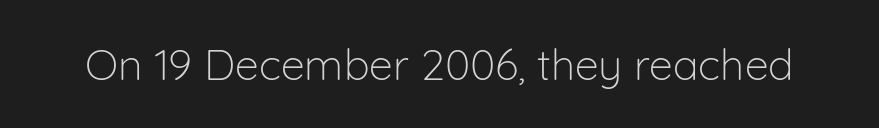
{"serif": "no", "italic": "no", "bold": "no", "weight": "light", "width": "normal", "stroke_contrast": "low", "x_height": "medium", "monospaced": "no", "underline": "no", "letter_spacing": "normal", "letter_spacing_em": 0.0, "glyph_px": 43}
